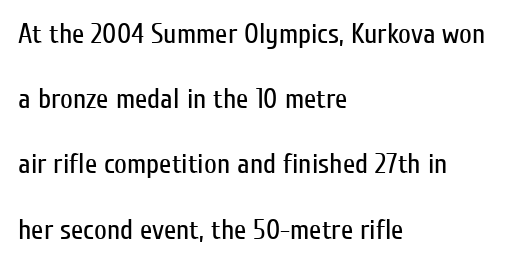
Is the stroke heavy? The answer is a plain regular-or-lighter. This sample has the flowing, uneven cadence of proportional lettering. Plain, unruled lines of type. Every character sits straight up, as roman type does. Font category for this specimen: sans-serif. Inter-character spacing is left at the font's built-in metrics.
